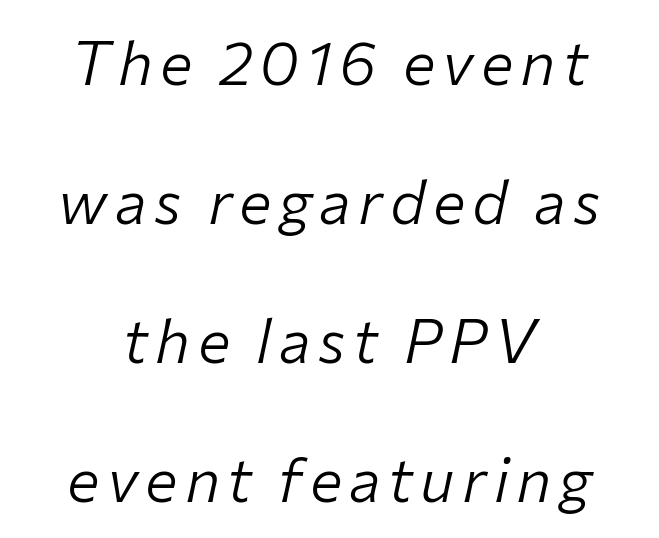
The image shows 61 px light type, italic (leaning right); set centered, loose line spacing (2.28x), not underlined; low stroke contrast and a medium x-height.
